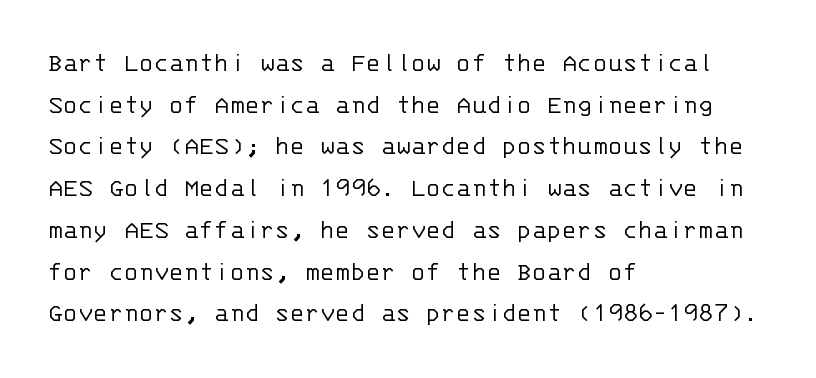
Q: Is the text bold? A: No.
Q: Is the text italic (slanted)? A: No, it is upright.
Q: Is the typeface a serif or a sans-serif typeface? A: Sans-serif.
Q: Is the text underlined? A: No.
Q: How is the paragraph aligned? A: Left-aligned.
Q: Is the spacing between letters normal or unusually wide? A: Normal.
Q: Is the spacing between lines tight, normal or loose? A: Normal.
Q: Width (condensed, normal, or wide)? A: Normal.
Q: Stroke contrast? A: Low.
Q: x-height? A: Large.
Q: Monospaced? A: Yes.
